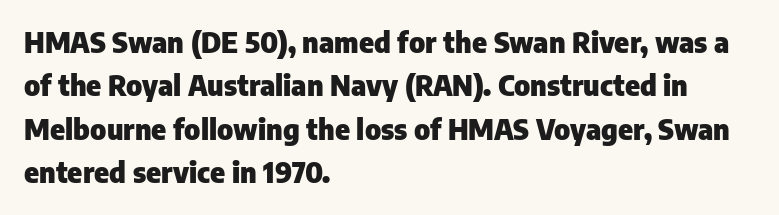
The image shows 28 px heavy sans-serif type, upright; set left-aligned, normal line spacing (1.55x), normal letter spacing, not underlined; low stroke contrast and a medium x-height.
